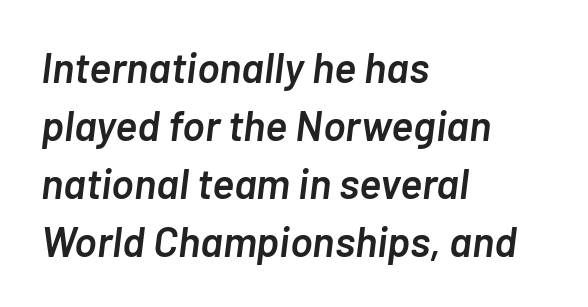
{"italic": "yes", "lean": "right", "slant_degrees": 7, "bold": "semi", "weight": "semibold", "width": "normal", "stroke_contrast": "low", "x_height": "medium", "monospaced": "no", "underline": "no", "align": "left", "line_spacing": "normal", "line_spacing_ratio": 1.38, "letter_spacing": "normal", "letter_spacing_em": 0.0, "glyph_px": 42}
